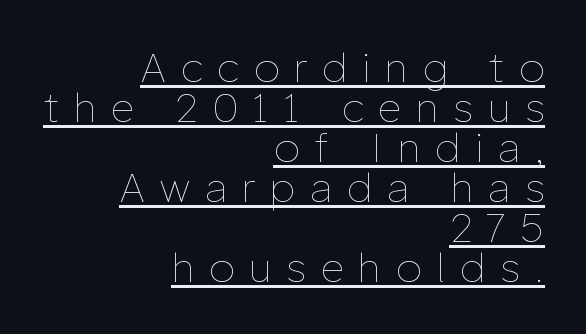
Q: Is the text bold? A: No.
Q: Is the text italic (slanted)? A: No, it is upright.
Q: Is the text underlined? A: Yes.
Q: How is the paragraph aligned? A: Right-aligned.
Q: Is the spacing between letters normal or unusually wide? A: Unusually wide.
Q: Is the spacing between lines tight, normal or loose? A: Tight.
Q: Width (condensed, normal, or wide)? A: Normal.
Q: Stroke contrast? A: Low.
Q: x-height? A: Medium.
Q: Monospaced? A: No.
